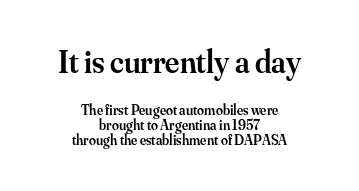
{"serif": "yes", "italic": "no", "bold": "semi", "weight": "semibold", "width": "normal", "stroke_contrast": "medium", "x_height": "small", "monospaced": "no", "underline": "no", "align": "center", "line_spacing": "tight", "line_spacing_ratio": 1.08, "letter_spacing": "normal", "letter_spacing_em": 0.0, "larger_block": "first", "size_ratio": 2.29, "glyph_px": 32}
